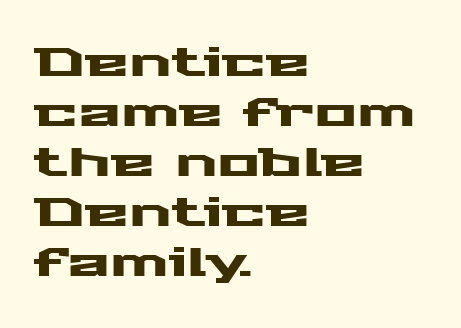
The image shows 40 px wide sans-serif type, upright; set left-aligned, normal line spacing (1.25x), normal letter spacing, not underlined; medium stroke contrast and a medium x-height.
